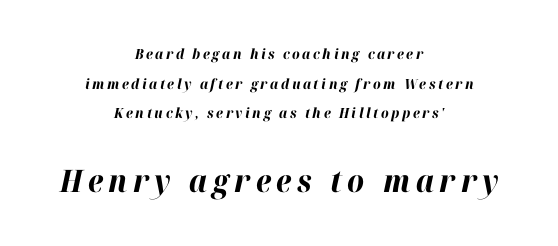
The image shows 31 px bold type, italic (leaning right); set centered, loose line spacing (2.12x), not underlined; the second (bottom) block is 2.21x larger; high stroke contrast and a medium x-height.
